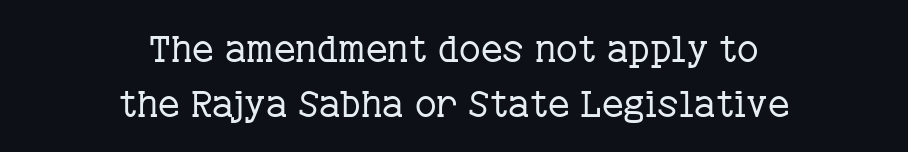
{"serif": "yes", "italic": "no", "bold": "no", "weight": "regular", "width": "normal", "stroke_contrast": "low", "x_height": "medium", "monospaced": "no", "underline": "no", "align": "center", "line_spacing": "normal", "line_spacing_ratio": 1.48, "letter_spacing": "normal", "letter_spacing_em": 0.0, "glyph_px": 37}
